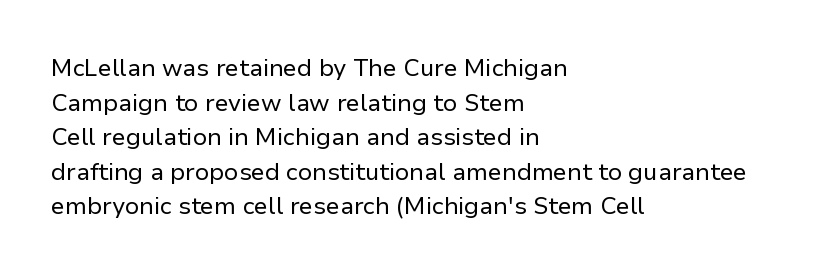
The image shows 24 px text type, upright; set left-aligned, normal line spacing (1.44x), normal letter spacing, not underlined.
